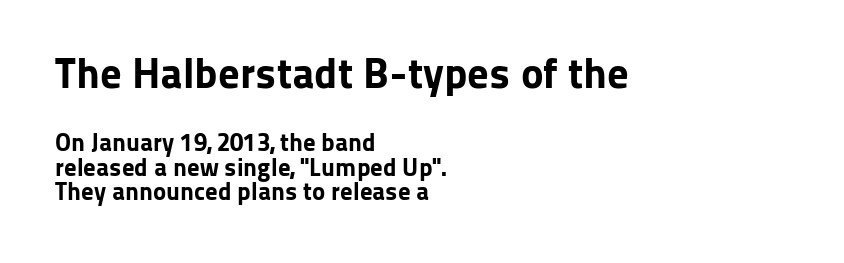
Q: Is the text bold? A: Yes.
Q: Is the text italic (slanted)? A: No, it is upright.
Q: Is the typeface a serif or a sans-serif typeface? A: Sans-serif.
Q: Is the text underlined? A: No.
Q: How is the paragraph aligned? A: Left-aligned.
Q: Is the spacing between letters normal or unusually wide? A: Normal.
Q: Is the spacing between lines tight, normal or loose? A: Tight.
Q: Which block of text is set in a larger size, the first (top) or the second (bottom)? A: The first (top) one.
Q: Width (condensed, normal, or wide)? A: Normal.
Q: Stroke contrast? A: Low.
Q: x-height? A: Medium.
Q: Monospaced? A: No.
